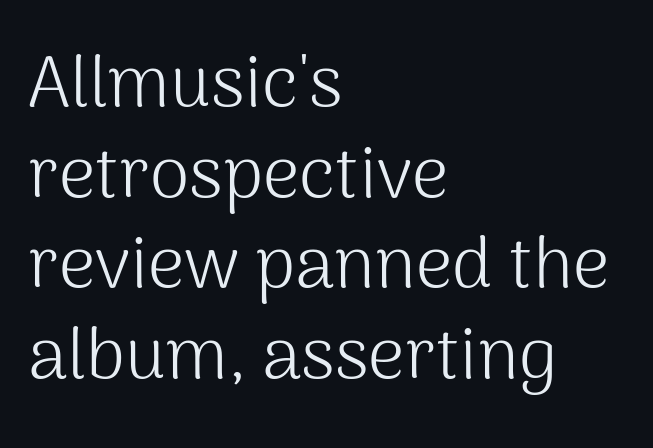
Q: Is the text bold? A: No.
Q: Is the text italic (slanted)? A: No, it is upright.
Q: Is the typeface a serif or a sans-serif typeface? A: Sans-serif.
Q: Is the text underlined? A: No.
Q: How is the paragraph aligned? A: Left-aligned.
Q: Is the spacing between letters normal or unusually wide? A: Normal.
Q: Is the spacing between lines tight, normal or loose? A: Normal.
Q: Width (condensed, normal, or wide)? A: Normal.
Q: Stroke contrast? A: Medium.
Q: x-height? A: Medium.
Q: Monospaced? A: No.
